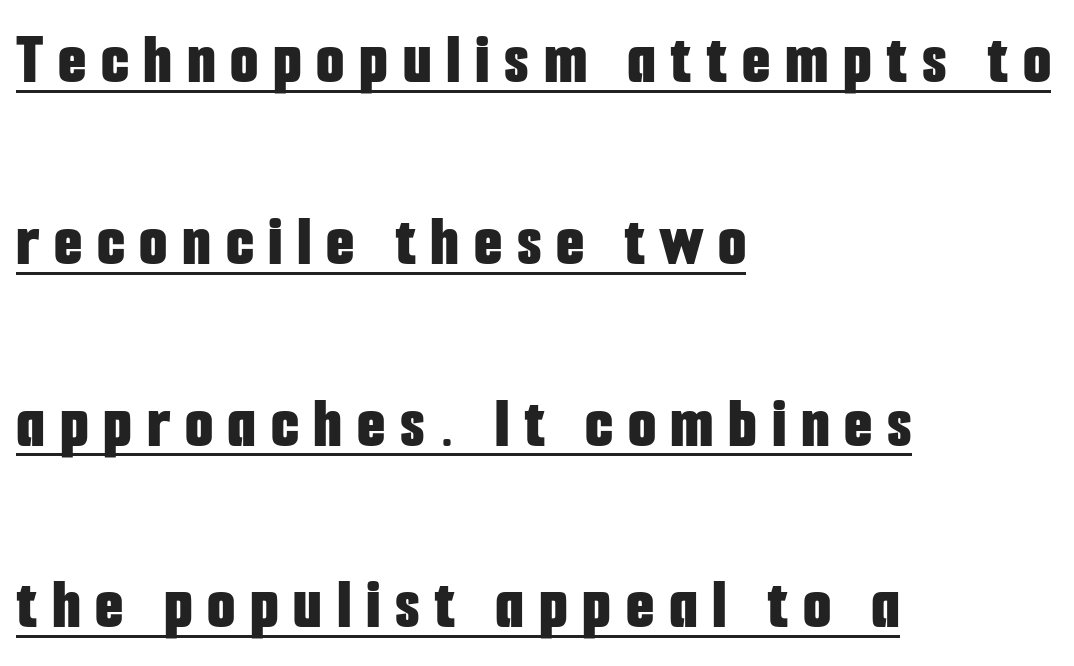
Q: Is the text bold? A: Yes.
Q: Is the text italic (slanted)? A: No, it is upright.
Q: Is the typeface a serif or a sans-serif typeface? A: Sans-serif.
Q: Is the text underlined? A: Yes.
Q: How is the paragraph aligned? A: Left-aligned.
Q: Is the spacing between letters normal or unusually wide? A: Unusually wide.
Q: Is the spacing between lines tight, normal or loose? A: Loose.
Q: Width (condensed, normal, or wide)? A: Condensed.
Q: Stroke contrast? A: Low.
Q: x-height? A: Medium.
Q: Monospaced? A: No.
